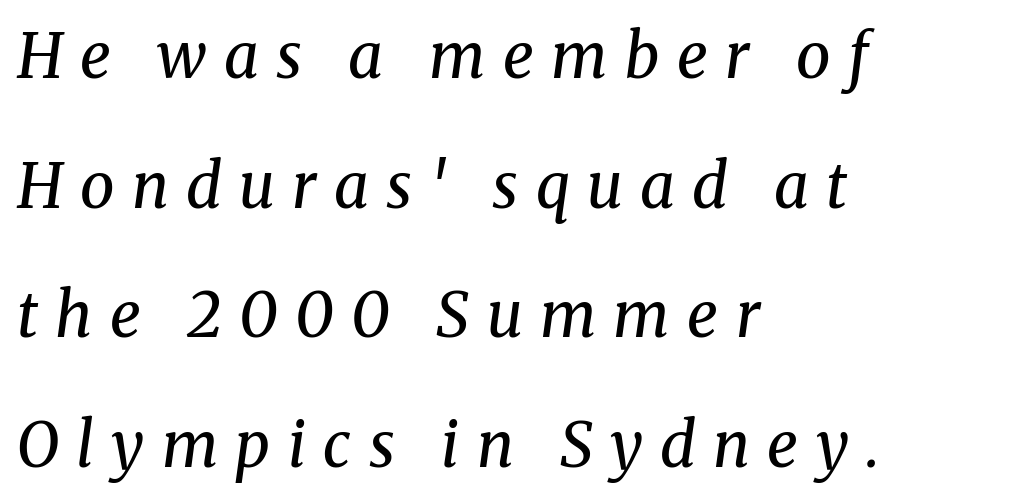
Are there feet on the stems? There are — it's a serif. Any mark beneath the type? The region is blank. Left-aligned paragraph, ragged on the right. Here the designer chose a conventional face with non-uniform glyph widths. Unbolded letterforms with no extra heft. Slanted lettering throughout.
